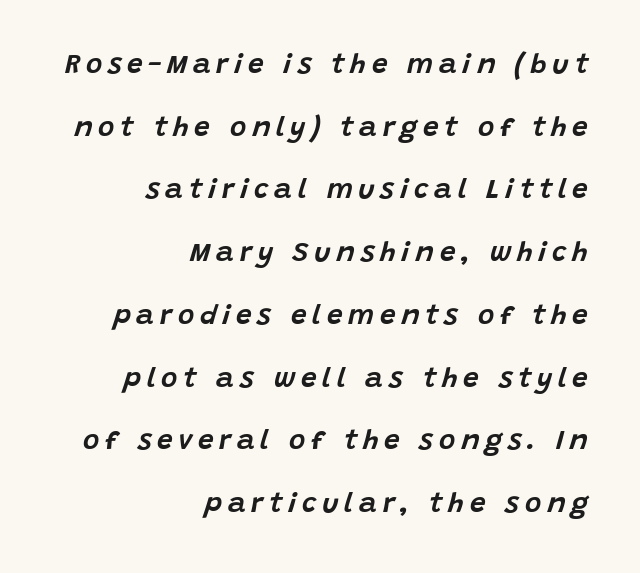
{"italic": "yes", "lean": "right", "slant_degrees": 15, "width": "normal", "stroke_contrast": "low", "x_height": "large", "monospaced": "no", "underline": "no", "align": "right", "line_spacing": "loose", "line_spacing_ratio": 2.24, "letter_spacing": "wide", "letter_spacing_em": 0.2, "glyph_px": 28}
